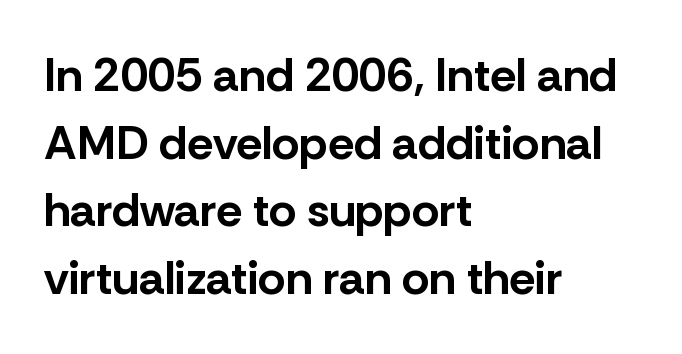
Q: Is the text bold? A: Yes.
Q: Is the text italic (slanted)? A: No, it is upright.
Q: Is the typeface a serif or a sans-serif typeface? A: Sans-serif.
Q: Is the text underlined? A: No.
Q: How is the paragraph aligned? A: Left-aligned.
Q: Is the spacing between letters normal or unusually wide? A: Normal.
Q: Is the spacing between lines tight, normal or loose? A: Normal.
Q: Width (condensed, normal, or wide)? A: Normal.
Q: Stroke contrast? A: Low.
Q: x-height? A: Medium.
Q: Monospaced? A: No.
